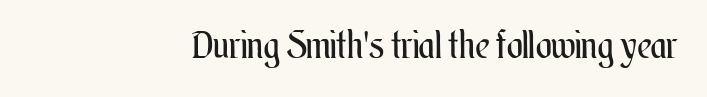
{"italic": "no", "bold": "no", "weight": "regular", "width": "condensed", "stroke_contrast": "medium", "x_height": "small", "monospaced": "no", "underline": "no", "align": "right", "letter_spacing": "normal", "letter_spacing_em": 0.0, "glyph_px": 38}
